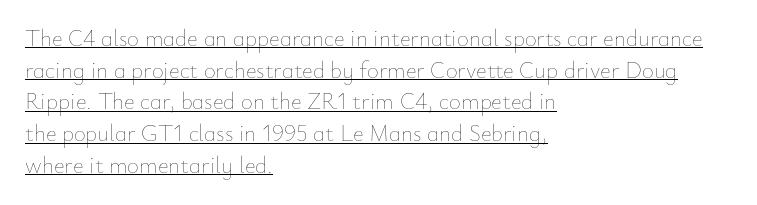
The image shows 23 px text type, upright; set left-aligned, normal line spacing (1.38x), normal letter spacing, underlined.
